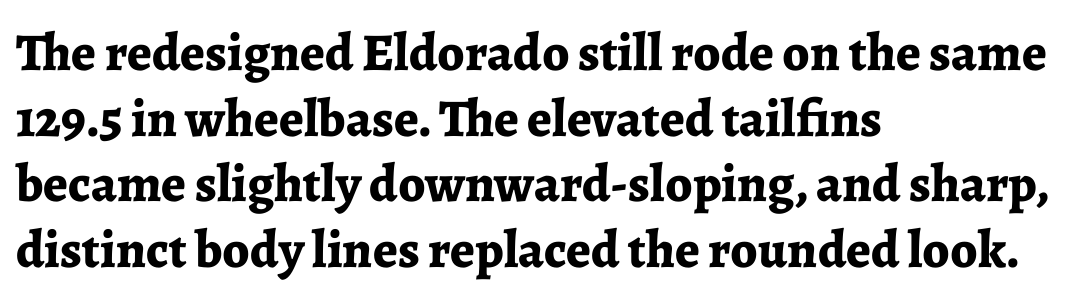
{"serif": "yes", "italic": "no", "bold": "yes", "weight": "bold", "width": "normal", "stroke_contrast": "low", "x_height": "medium", "monospaced": "no", "underline": "no", "align": "left", "line_spacing_ratio": 1.24, "letter_spacing": "normal", "letter_spacing_em": 0.0, "glyph_px": 53}
